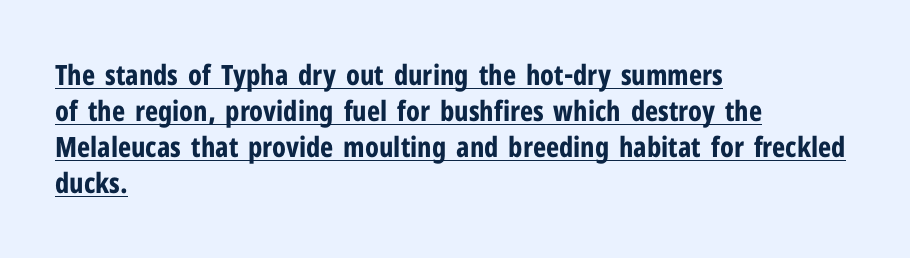
The image shows 28 px bold, condensed sans-serif type, upright; set left-aligned, normal line spacing (1.29x), normal letter spacing, underlined; low stroke contrast and a medium x-height.
